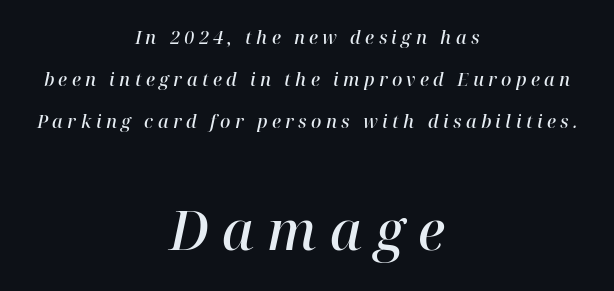
{"serif": "yes", "italic": "yes", "lean": "right", "slant_degrees": 12, "bold": "semi", "weight": "semibold", "width": "normal", "stroke_contrast": "high", "x_height": "medium", "monospaced": "no", "underline": "no", "align": "center", "line_spacing": "loose", "line_spacing_ratio": 2.32, "letter_spacing": "wide", "letter_spacing_em": 0.24, "larger_block": "second", "size_ratio": 3.0, "glyph_px": 54}
